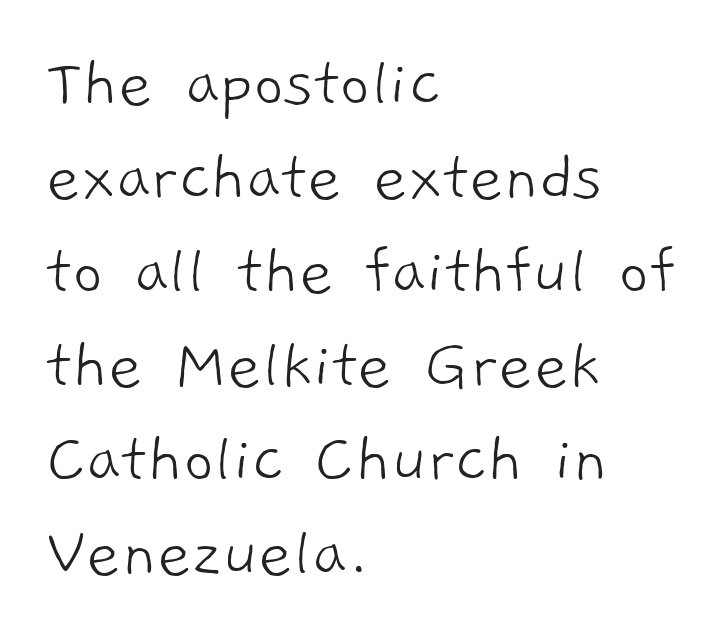
Q: Is the text bold? A: No.
Q: Is the typeface a serif or a sans-serif typeface? A: Sans-serif.
Q: Is the text underlined? A: No.
Q: How is the paragraph aligned? A: Left-aligned.
Q: Is the spacing between letters normal or unusually wide? A: Normal.
Q: Is the spacing between lines tight, normal or loose? A: Normal.
Q: Width (condensed, normal, or wide)? A: Normal.
Q: Stroke contrast? A: Low.
Q: x-height? A: Medium.
Q: Monospaced? A: No.
